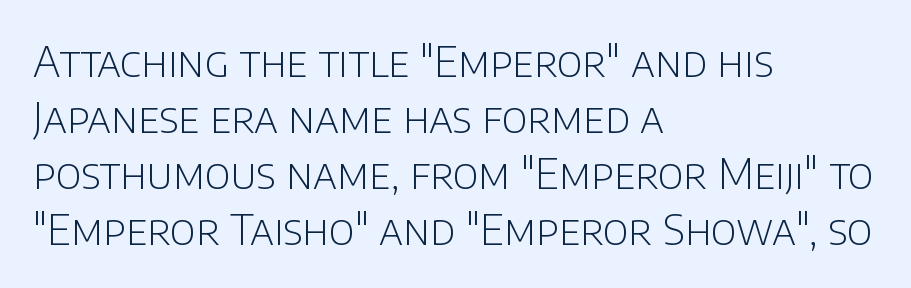
Q: Is the text bold? A: No.
Q: Is the text italic (slanted)? A: No, it is upright.
Q: Is the typeface a serif or a sans-serif typeface? A: Sans-serif.
Q: Is the text underlined? A: No.
Q: How is the paragraph aligned? A: Left-aligned.
Q: Is the spacing between letters normal or unusually wide? A: Normal.
Q: Is the spacing between lines tight, normal or loose? A: Normal.
Q: Width (condensed, normal, or wide)? A: Normal.
Q: Stroke contrast? A: Low.
Q: x-height? A: Large.
Q: Monospaced? A: No.
